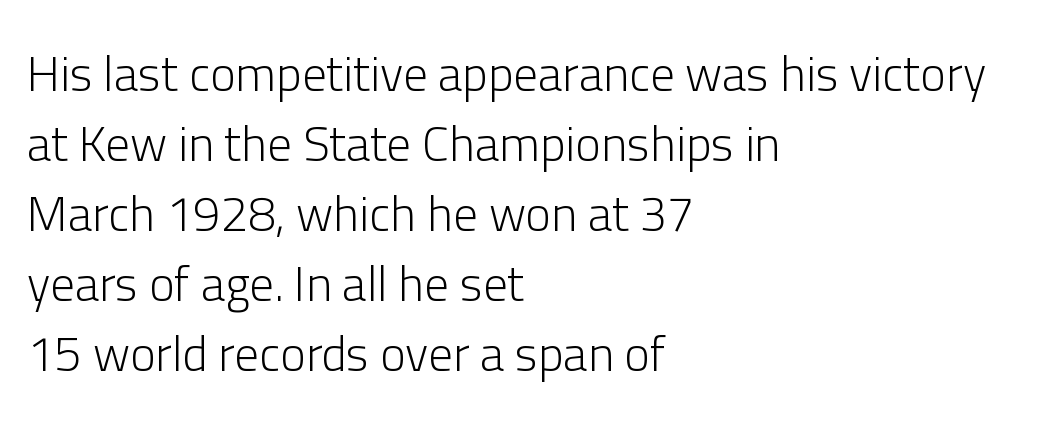
{"serif": "no", "italic": "no", "bold": "no", "weight": "light", "width": "normal", "stroke_contrast": "low", "x_height": "medium", "monospaced": "no", "underline": "no", "align": "left", "line_spacing": "normal", "line_spacing_ratio": 1.43, "letter_spacing": "normal", "letter_spacing_em": 0.0, "glyph_px": 49}
